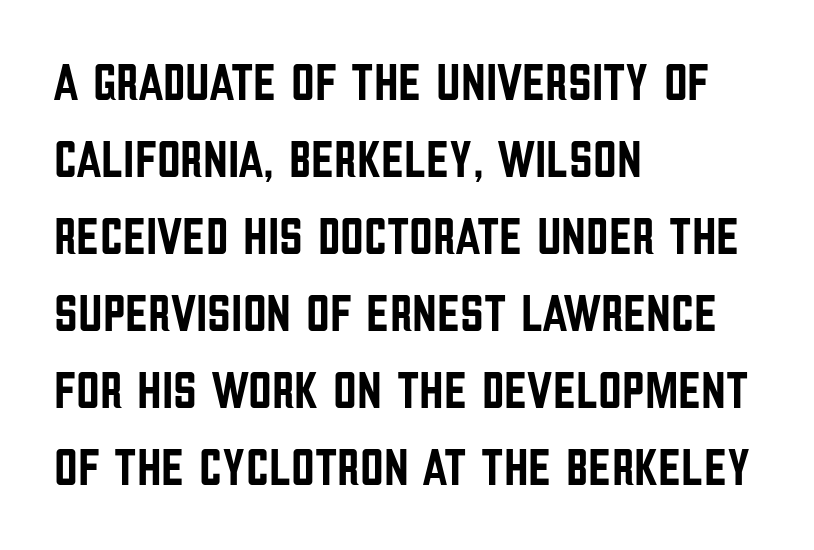
The passage shown is typeset with a sans-serif family. One-word summary of the alignment: left. The passage shown is not underscored anywhere. The tracking reads as untouched default to a designer's eye. Leading: standard.
